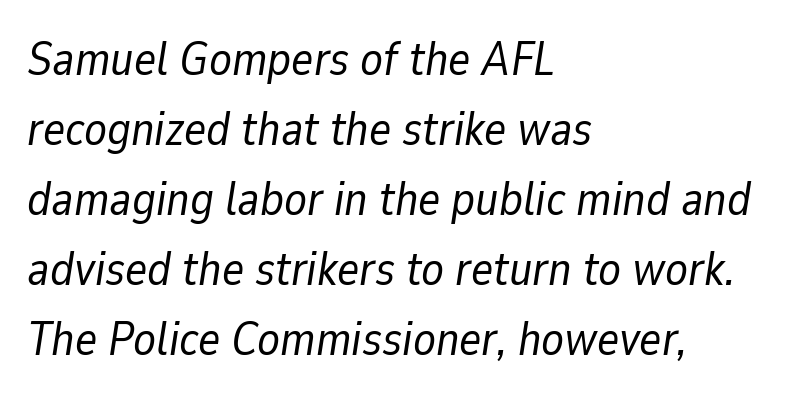
The image shows 47 px regular-weight type, italic (leaning right); set left-aligned, normal line spacing (1.49x), normal letter spacing, not underlined; low stroke contrast and a medium x-height.
